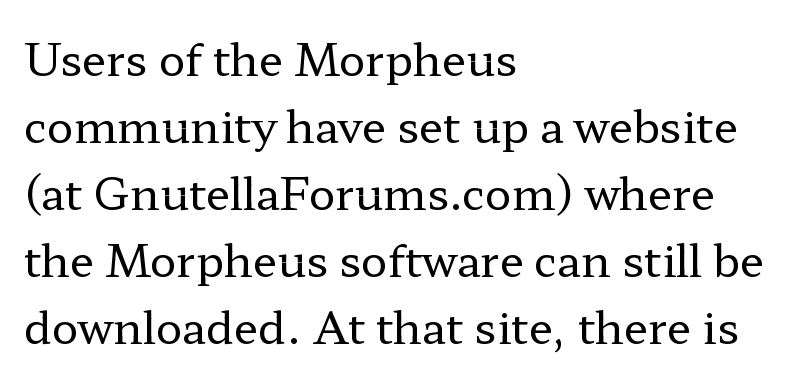
Q: Is the text bold? A: No.
Q: Is the text italic (slanted)? A: No, it is upright.
Q: Is the typeface a serif or a sans-serif typeface? A: Serif.
Q: Is the text underlined? A: No.
Q: How is the paragraph aligned? A: Left-aligned.
Q: Is the spacing between letters normal or unusually wide? A: Normal.
Q: Is the spacing between lines tight, normal or loose? A: Normal.
Q: Width (condensed, normal, or wide)? A: Wide.
Q: Stroke contrast? A: Low.
Q: x-height? A: Medium.
Q: Monospaced? A: No.
